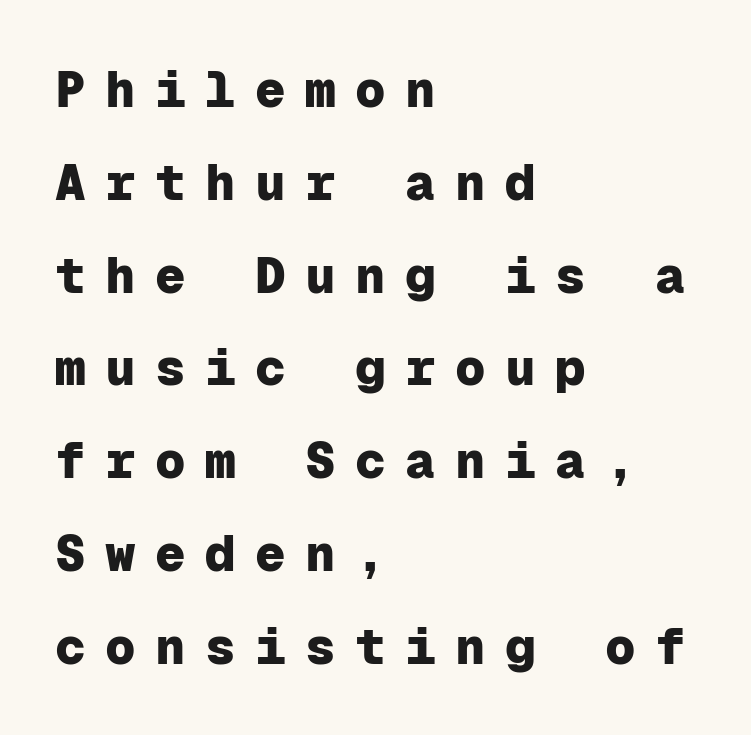
The image shows 51 px heavy sans-serif type, upright, monospaced; set left-aligned, line spacing 1.82x, unusually wide letter spacing (+0.38 em), not underlined; low stroke contrast and a medium x-height.
